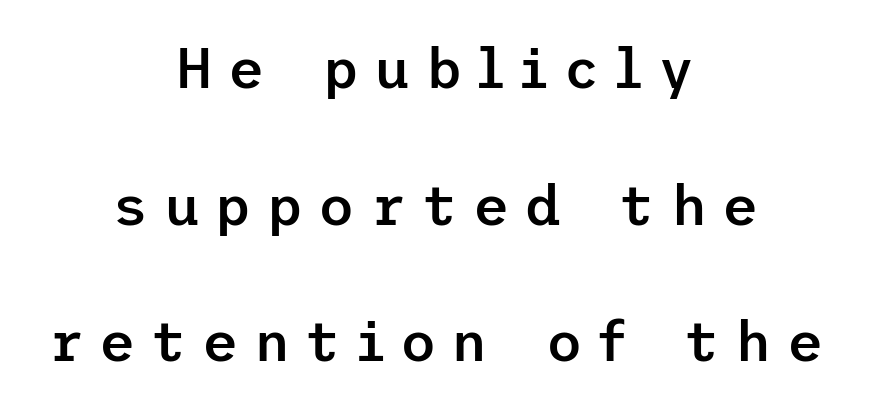
The image shows 56 px semibold sans-serif type, upright; set centered, loose line spacing (2.44x), unusually wide letter spacing (+0.27 em), not underlined; low stroke contrast and a medium x-height.
